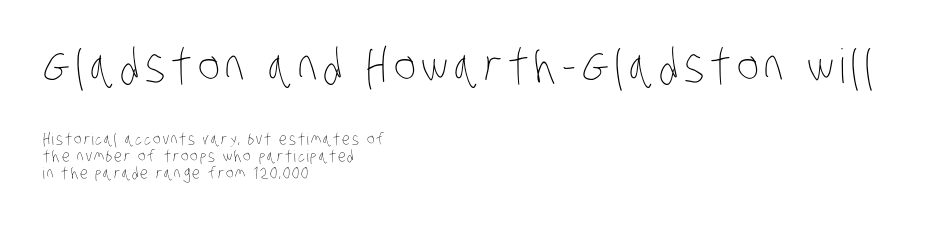
Q: Is the text bold? A: No.
Q: Is the text underlined? A: No.
Q: How is the paragraph aligned? A: Left-aligned.
Q: Is the spacing between lines tight, normal or loose? A: Tight.
Q: Which block of text is set in a larger size, the first (top) or the second (bottom)? A: The first (top) one.
Q: Width (condensed, normal, or wide)? A: Condensed.
Q: Stroke contrast? A: Low.
Q: x-height? A: Large.
Q: Monospaced? A: No.
